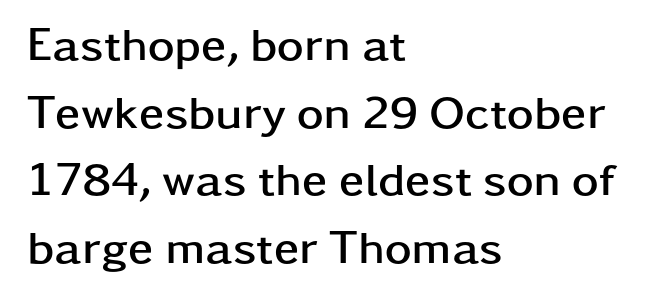
{"serif": "no", "italic": "no", "bold": "yes", "weight": "semibold", "width": "wide", "stroke_contrast": "low", "x_height": "medium", "monospaced": "no", "underline": "no", "align": "left", "line_spacing": "normal", "line_spacing_ratio": 1.47, "letter_spacing": "normal", "letter_spacing_em": 0.0, "glyph_px": 46}
